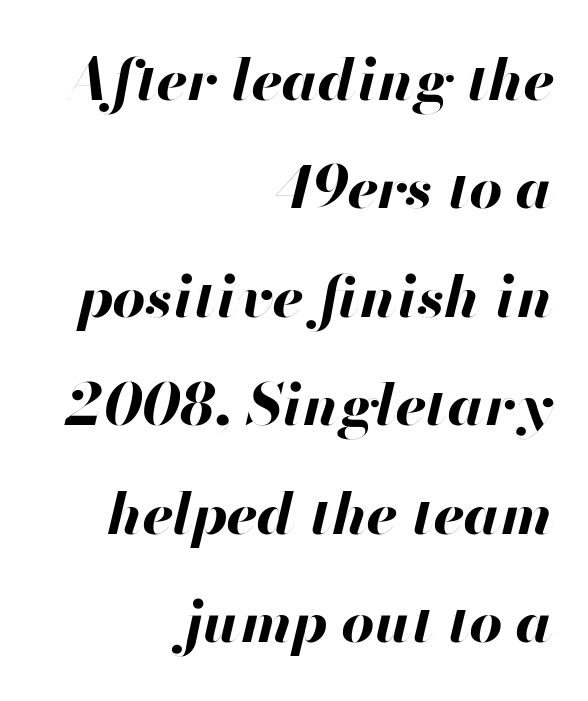
Q: Is the text bold? A: Yes.
Q: Is the text italic (slanted)? A: Yes, it leans right by about 13 degrees.
Q: Is the text underlined? A: No.
Q: How is the paragraph aligned? A: Right-aligned.
Q: Is the spacing between letters normal or unusually wide? A: Normal.
Q: Width (condensed, normal, or wide)? A: Normal.
Q: Stroke contrast? A: High.
Q: x-height? A: Small.
Q: Monospaced? A: No.
